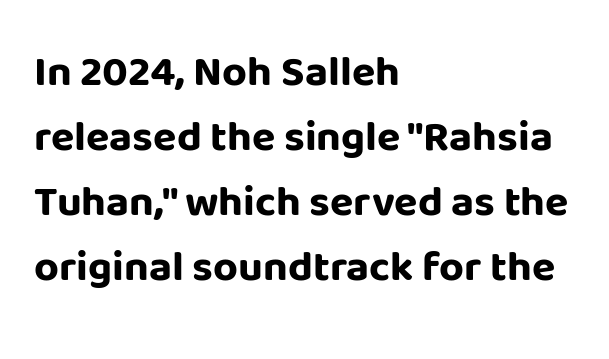
{"serif": "no", "italic": "no", "bold": "yes", "weight": "bold", "width": "normal", "stroke_contrast": "low", "x_height": "large", "monospaced": "no", "underline": "no", "align": "left", "line_spacing": "normal", "line_spacing_ratio": 1.51, "letter_spacing": "normal", "letter_spacing_em": 0.0, "glyph_px": 43}
